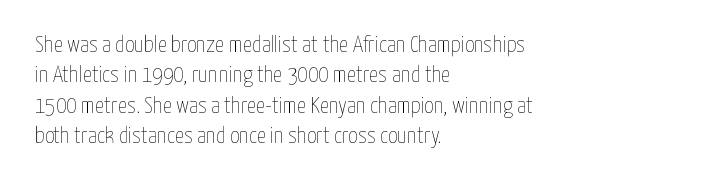
The space directly below the letters is spotless. Caption: standard tracking, unaltered. Vertically, the passage feels balanced, rows spaced as you'd expect. Does the lettering tilt? It doesn't — this is upright.
